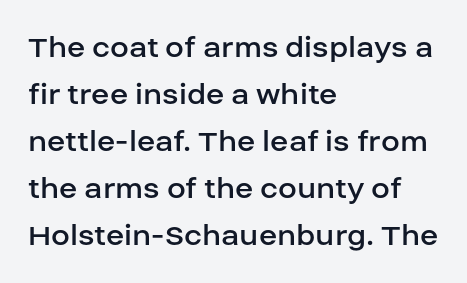
Q: Is the text bold? A: No.
Q: Is the text italic (slanted)? A: No, it is upright.
Q: Is the typeface a serif or a sans-serif typeface? A: Sans-serif.
Q: Is the text underlined? A: No.
Q: How is the paragraph aligned? A: Left-aligned.
Q: Is the spacing between letters normal or unusually wide? A: Normal.
Q: Is the spacing between lines tight, normal or loose? A: Normal.
Q: Width (condensed, normal, or wide)? A: Normal.
Q: Stroke contrast? A: Low.
Q: x-height? A: Large.
Q: Monospaced? A: No.
